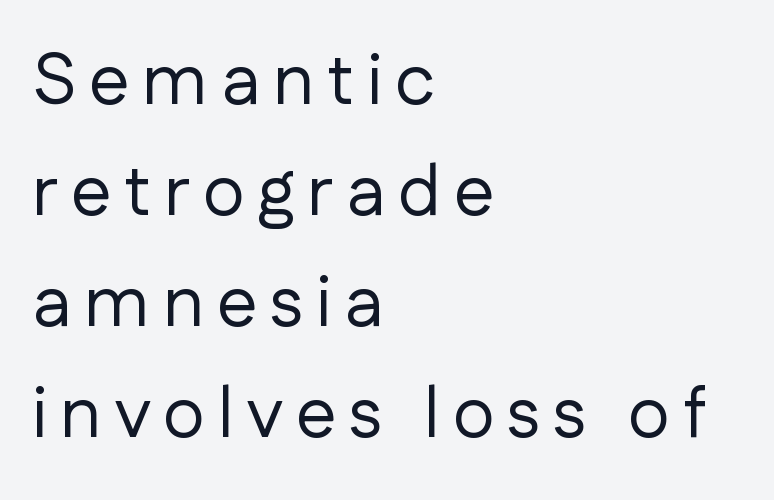
The rendering uses natural spacing where letterforms have individual widths. Line starts are locked; line ends wander. Type style note: lacks serifs. The specimen reads as upright at a glance. The glyphs are unaccompanied by any horizontal stroke below them.
